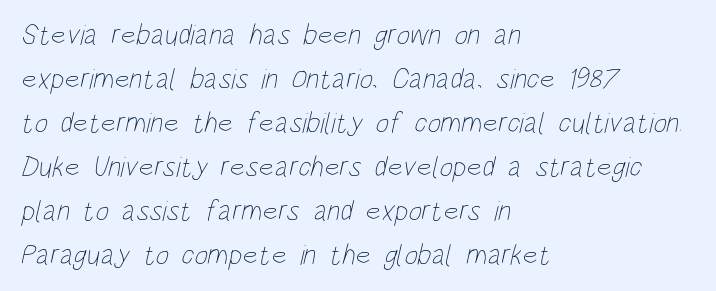
Q: Is the text bold? A: No.
Q: Is the text underlined? A: No.
Q: How is the paragraph aligned? A: Left-aligned.
Q: Is the spacing between letters normal or unusually wide? A: Normal.
Q: Is the spacing between lines tight, normal or loose? A: Normal.
Q: Width (condensed, normal, or wide)? A: Condensed.
Q: Stroke contrast? A: Low.
Q: x-height? A: Large.
Q: Monospaced? A: No.
